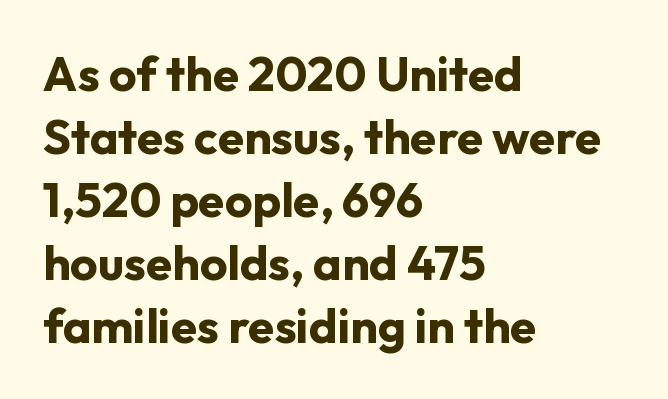
The image shows 48 px bold sans-serif type, upright; set left-aligned, normal line spacing (1.31x), normal letter spacing, not underlined; low stroke contrast and a medium x-height.
